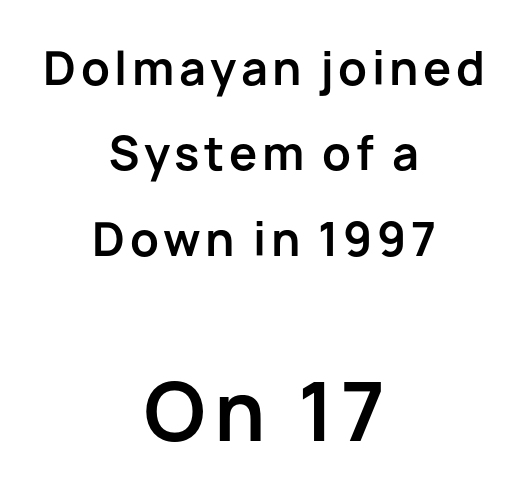
{"serif": "no", "italic": "no", "bold": "yes", "weight": "bold", "width": "normal", "stroke_contrast": "low", "x_height": "medium", "monospaced": "no", "underline": "no", "align": "center", "line_spacing": "loose", "line_spacing_ratio": 1.9, "larger_block": "second", "size_ratio": 1.76, "glyph_px": 79}
